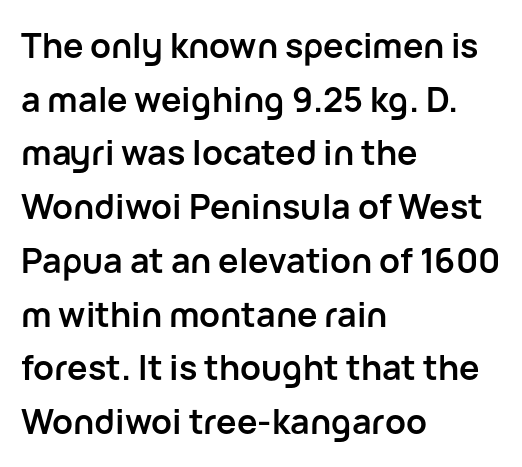
Q: Is the text bold? A: Yes.
Q: Is the text italic (slanted)? A: No, it is upright.
Q: Is the typeface a serif or a sans-serif typeface? A: Sans-serif.
Q: Is the text underlined? A: No.
Q: How is the paragraph aligned? A: Left-aligned.
Q: Is the spacing between letters normal or unusually wide? A: Normal.
Q: Is the spacing between lines tight, normal or loose? A: Normal.
Q: Width (condensed, normal, or wide)? A: Normal.
Q: Stroke contrast? A: Low.
Q: x-height? A: Medium.
Q: Monospaced? A: No.
